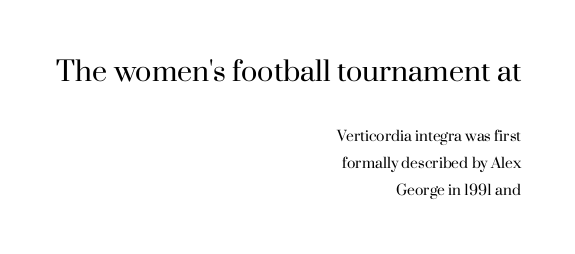
The image shows 27 px text type, upright; set right-aligned, loose line spacing (1.91x), normal letter spacing, not underlined; the first (top) block is 1.93x larger.
